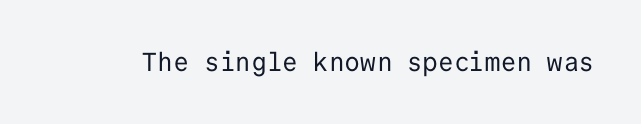
Q: Is the text bold? A: No.
Q: Is the text italic (slanted)? A: No, it is upright.
Q: Is the text underlined? A: No.
Q: Is the spacing between letters normal or unusually wide? A: Normal.
